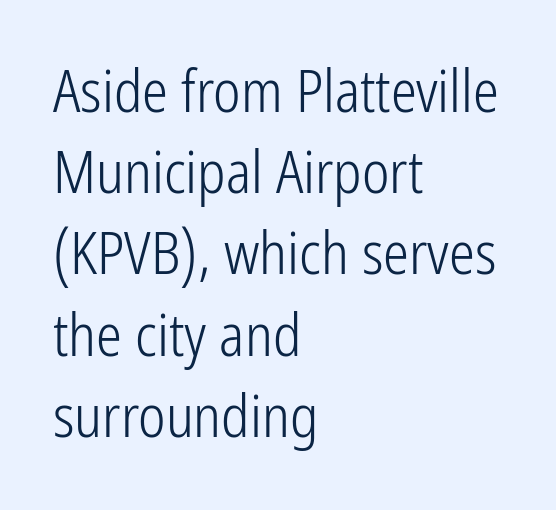
The image shows 58 px light, condensed sans-serif type, upright; set left-aligned, normal line spacing (1.4x), normal letter spacing, not underlined; low stroke contrast and a medium x-height.
